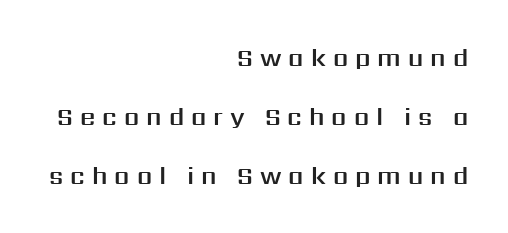
{"italic": "no", "underline": "no", "align": "right", "line_spacing": "loose", "line_spacing_ratio": 2.45, "letter_spacing": "wide", "letter_spacing_em": 0.29, "glyph_px": 24}
